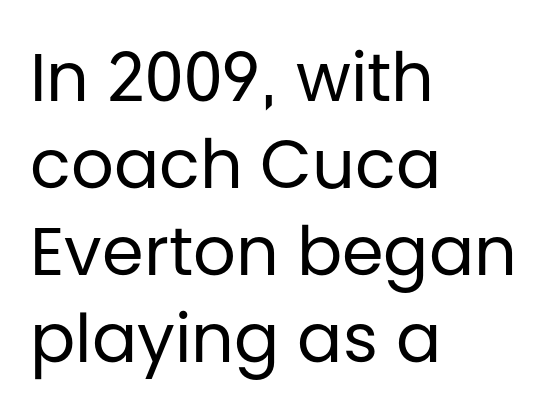
{"serif": "no", "italic": "no", "bold": "no", "weight": "regular", "width": "normal", "stroke_contrast": "low", "x_height": "large", "monospaced": "no", "underline": "no", "align": "left", "line_spacing": "normal", "line_spacing_ratio": 1.3, "letter_spacing": "normal", "letter_spacing_em": 0.0, "glyph_px": 67}
